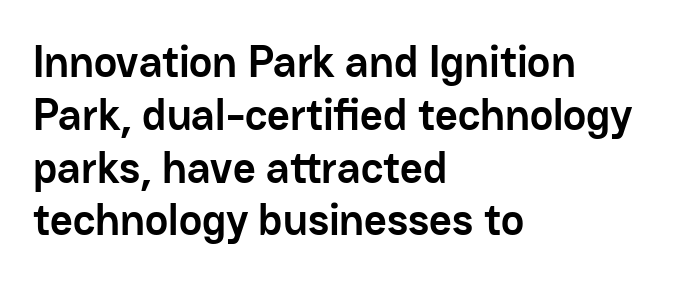
Only glyphs here, with clear space below each row. Is the type bold? Yes — the strokes are clearly thick and heavy. Line beginnings align vertically; line endings do not. The font family rendered here belongs to the sans-serif group. These lines are rendered in a variable-pitch font. Words appear dense and cohesive because spacing is normal.
